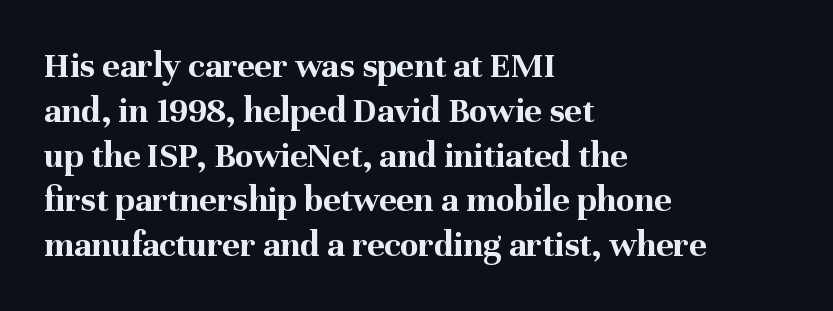
{"serif": "yes", "italic": "no", "bold": "yes", "weight": "bold", "width": "normal", "stroke_contrast": "medium", "x_height": "medium", "monospaced": "no", "underline": "no", "align": "left", "line_spacing_ratio": 1.21, "letter_spacing": "normal", "letter_spacing_em": 0.0, "glyph_px": 37}
